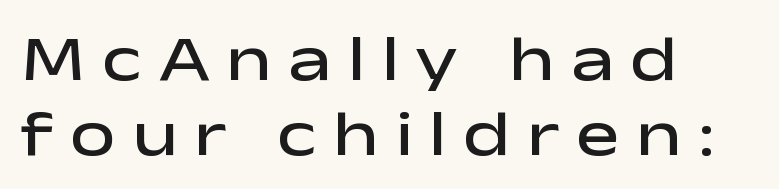
In terms of posture, this sample is upright. Has an underline been added? It has not. The passage is arranged the way most books set body copy — flush left. You could barely slide anything between these rows.
